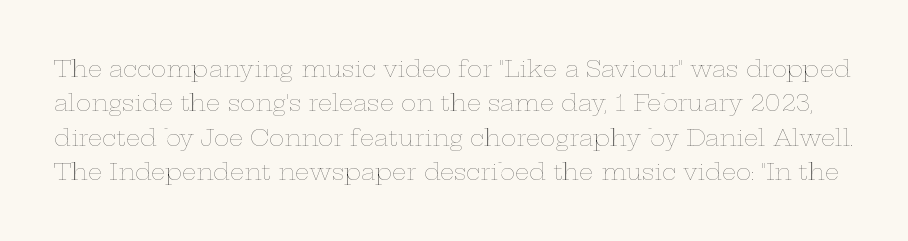
The lines sit at an ordinary, default distance from one another. Observe the ordinary spacing: letters are neighbours, not strangers. A bare baseline throughout the passage. Designer's note — italics off, roman on. Is this a heavy cut? Hardly; it is regular or lighter.
